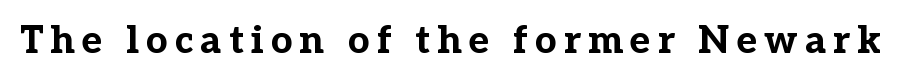
The image shows 38 px bold serif type, upright; set not underlined; low stroke contrast and a medium x-height.
